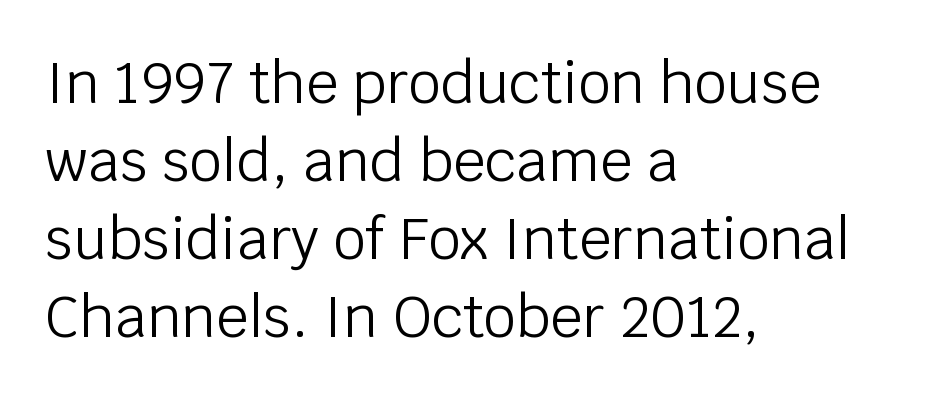
{"serif": "no", "italic": "no", "bold": "no", "weight": "light", "width": "normal", "stroke_contrast": "low", "x_height": "large", "monospaced": "no", "underline": "no", "align": "left", "line_spacing": "normal", "line_spacing_ratio": 1.37, "letter_spacing": "normal", "letter_spacing_em": 0.0, "glyph_px": 57}
